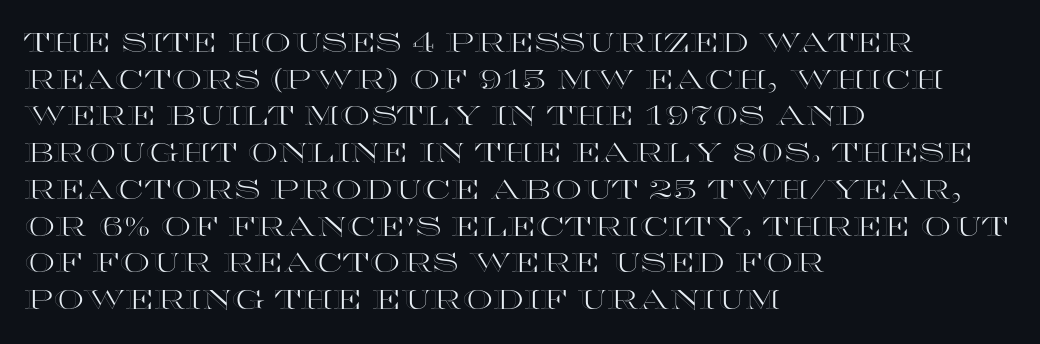
{"italic": "no", "underline": "no", "align": "left", "line_spacing": "normal", "line_spacing_ratio": 1.36, "letter_spacing": "normal", "letter_spacing_em": 0.0, "glyph_px": 27}
